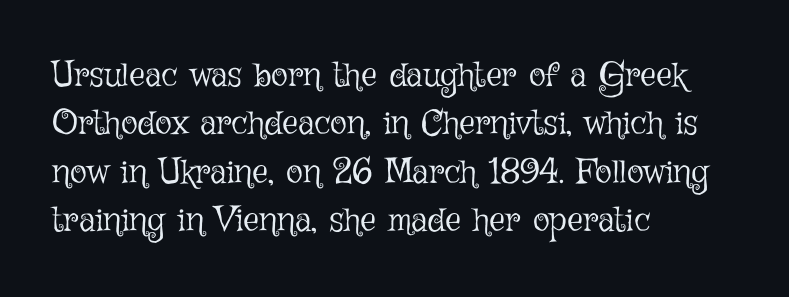
{"italic": "no", "bold": "no", "weight": "light", "width": "normal", "stroke_contrast": "low", "x_height": "medium", "monospaced": "no", "underline": "no", "align": "left", "line_spacing": "normal", "line_spacing_ratio": 1.38, "letter_spacing": "normal", "letter_spacing_em": 0.0, "glyph_px": 35}
